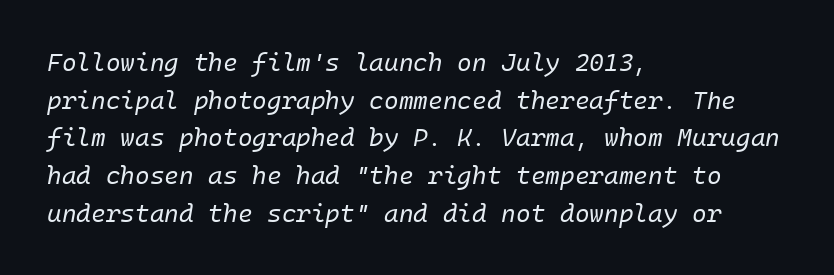
Q: Is the text bold? A: No.
Q: Is the text italic (slanted)? A: Yes, it leans right by about 10 degrees.
Q: Is the text underlined? A: No.
Q: How is the paragraph aligned? A: Left-aligned.
Q: Is the spacing between letters normal or unusually wide? A: Normal.
Q: Is the spacing between lines tight, normal or loose? A: Normal.
